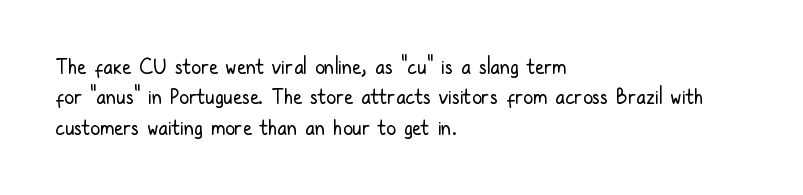
The image shows 20 px text type, upright; set left-aligned, normal line spacing (1.52x), normal letter spacing, not underlined.
